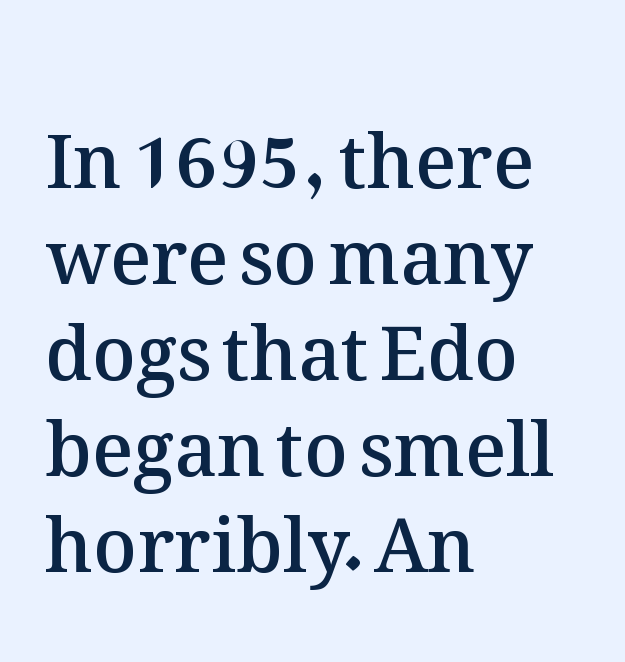
Q: Is the text bold? A: Semi-bold.
Q: Is the text italic (slanted)? A: No, it is upright.
Q: Is the text underlined? A: No.
Q: How is the paragraph aligned? A: Left-aligned.
Q: Is the spacing between letters normal or unusually wide? A: Normal.
Q: Is the spacing between lines tight, normal or loose? A: Normal.
Q: Width (condensed, normal, or wide)? A: Normal.
Q: Stroke contrast? A: Medium.
Q: x-height? A: Medium.
Q: Monospaced? A: No.
